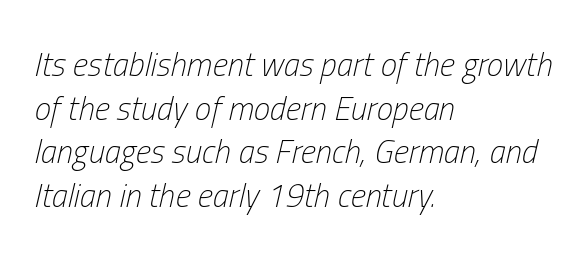
{"italic": "yes", "lean": "right", "slant_degrees": 13, "bold": "no", "weight": "light", "width": "condensed", "stroke_contrast": "low", "x_height": "medium", "monospaced": "no", "underline": "no", "align": "left", "line_spacing": "normal", "line_spacing_ratio": 1.32, "letter_spacing": "normal", "letter_spacing_em": 0.0, "glyph_px": 33}
